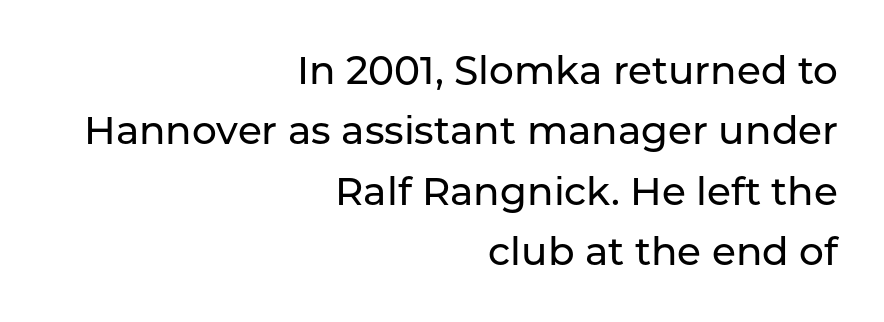
The image shows 39 px sans-serif type, upright; set right-aligned, normal line spacing (1.55x), normal letter spacing, not underlined; low stroke contrast and a medium x-height.
